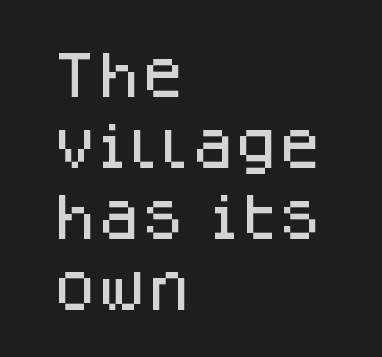
The image shows 50 px sans-serif type, upright; set left-aligned, normal line spacing (1.42x), normal letter spacing, not underlined; low stroke contrast and a large x-height.
